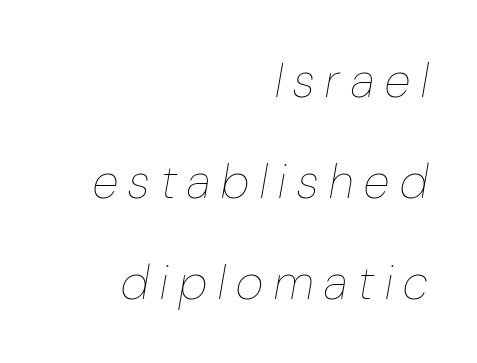
{"italic": "yes", "lean": "right", "slant_degrees": 10, "bold": "no", "weight": "thin", "width": "condensed", "stroke_contrast": "low", "x_height": "medium", "monospaced": "no", "underline": "no", "align": "right", "line_spacing": "loose", "line_spacing_ratio": 2.1, "letter_spacing": "wide", "letter_spacing_em": 0.23, "glyph_px": 48}
